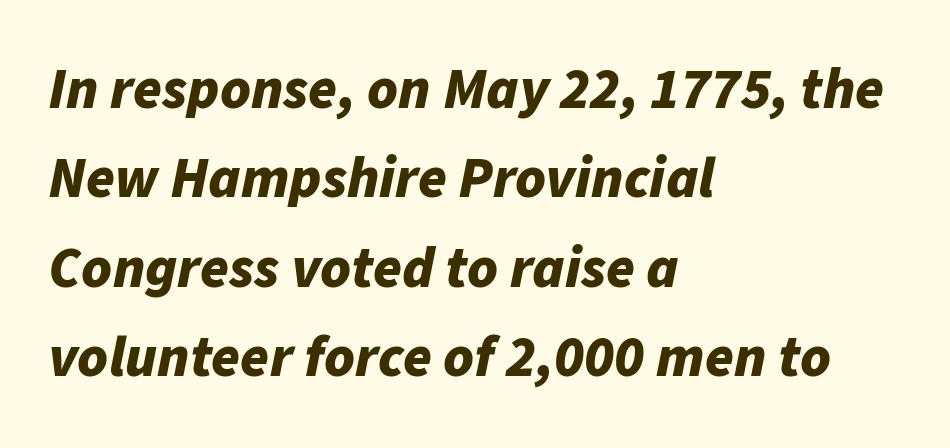
The whole block is typeset with a tilt. Tracking value appears to be zero — textbook default spacing. Unmarked baselines from the first word to the last. This sample has the flowing, uneven cadence of proportional lettering. Alignment: flush left.
